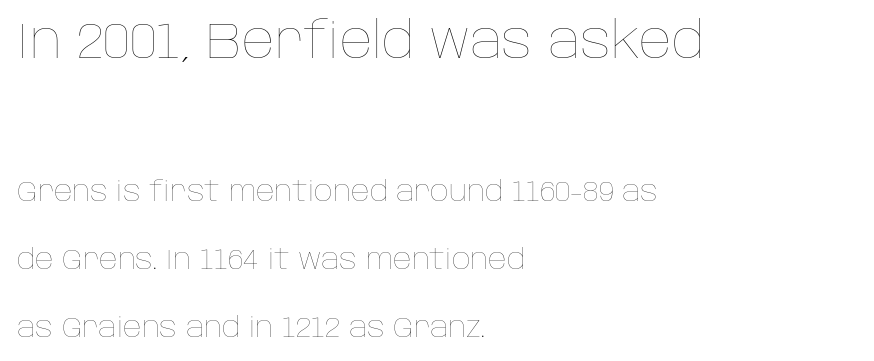
{"italic": "no", "bold": "no", "weight": "thin", "width": "normal", "stroke_contrast": "low", "x_height": "large", "monospaced": "no", "underline": "no", "align": "left", "line_spacing": "loose", "line_spacing_ratio": 2.34, "letter_spacing": "normal", "letter_spacing_em": 0.0, "larger_block": "first", "size_ratio": 1.76, "glyph_px": 51}
